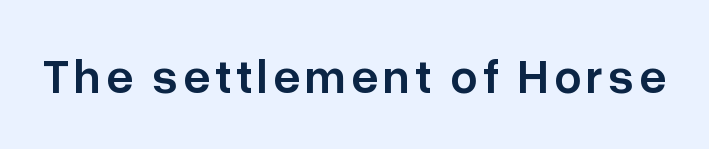
A roman cut, with each character standing at attention. Each letter keeps its own natural width here, so spacing adapts to shape. What kind of face is this? One without serifs — a sans. The string is rendered with underlining switched off. The characters look somewhat weighty, a semibold short of true bold.
